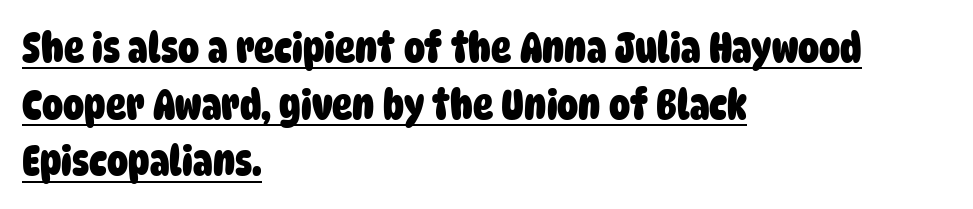
Left-aligned paragraph, ragged on the right. The block of text has a typical density, with ordinary space between rows. Character widths vary here, with narrow letters taking less room than wide ones. The tracking reads as untouched default to a designer's eye.
